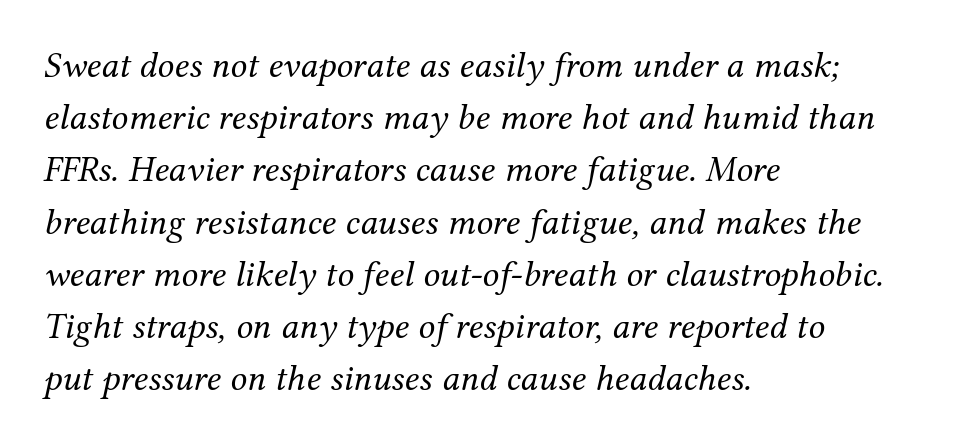
These lines are set flush left with a ragged right edge. The whole block is typeset with a tilt. The line-height multiplier appears to be the usual default. Is the stroke heavy? The answer is a plain regular-or-lighter. A serif font was chosen for this passage.
